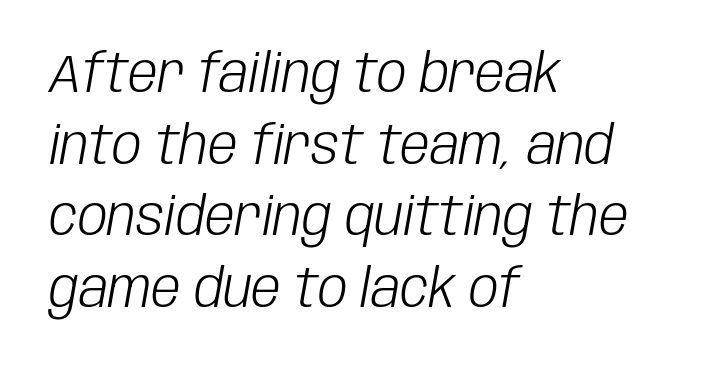
{"italic": "yes", "lean": "right", "slant_degrees": 10, "bold": "no", "weight": "light", "width": "condensed", "stroke_contrast": "low", "x_height": "large", "monospaced": "no", "underline": "no", "align": "left", "line_spacing": "normal", "line_spacing_ratio": 1.35, "letter_spacing": "normal", "letter_spacing_em": 0.0, "glyph_px": 53}
